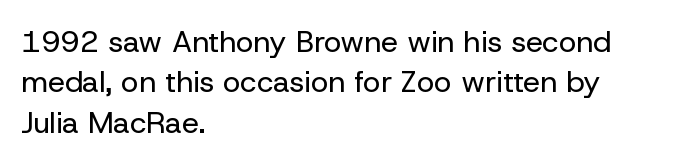
{"serif": "no", "italic": "no", "bold": "no", "weight": "regular", "width": "normal", "stroke_contrast": "low", "x_height": "medium", "monospaced": "no", "underline": "no", "align": "left", "line_spacing": "normal", "line_spacing_ratio": 1.35, "letter_spacing": "normal", "letter_spacing_em": 0.0, "glyph_px": 30}
